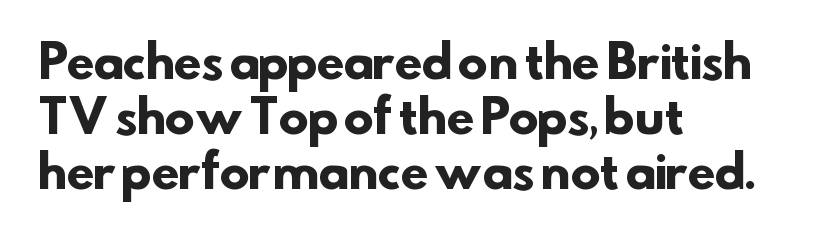
The image shows 45 px heavy sans-serif type; set left-aligned, line spacing 1.22x, normal letter spacing, not underlined; low stroke contrast and a small x-height.
